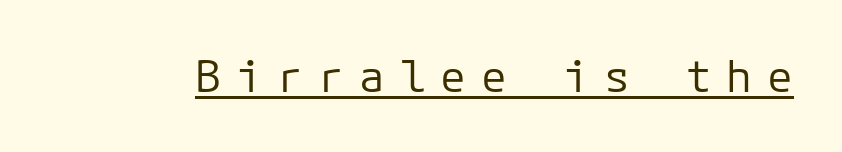
Q: Is the text bold? A: No.
Q: Is the text italic (slanted)? A: No, it is upright.
Q: Is the typeface a serif or a sans-serif typeface? A: Sans-serif.
Q: Is the text underlined? A: Yes.
Q: Is the spacing between letters normal or unusually wide? A: Unusually wide.
Q: Width (condensed, normal, or wide)? A: Normal.
Q: Stroke contrast? A: Low.
Q: x-height? A: Medium.
Q: Monospaced? A: Yes.
